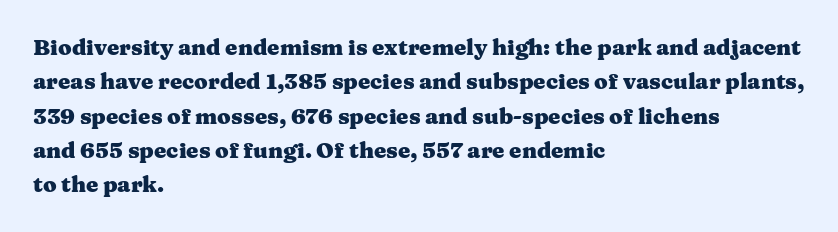
Upright lettering throughout. Just letters on the line, the space beneath them empty. The vertical gap from one line to the next is medium. Strong, thick strokes mark this as bold type. Short and long lines alike share a common starting point at left.
